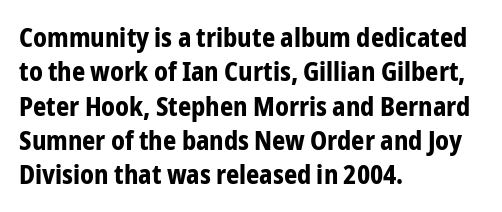
Words appear dense and cohesive because spacing is normal. Typeset ragged right — the left edge is the straight one. This sample keeps an unexceptional amount of space between lines. A clean baseline with only descenders dipping below it. Notice how thick the strokes are: this is what a full bold looks like. This is the regular roman posture of the typeface.
